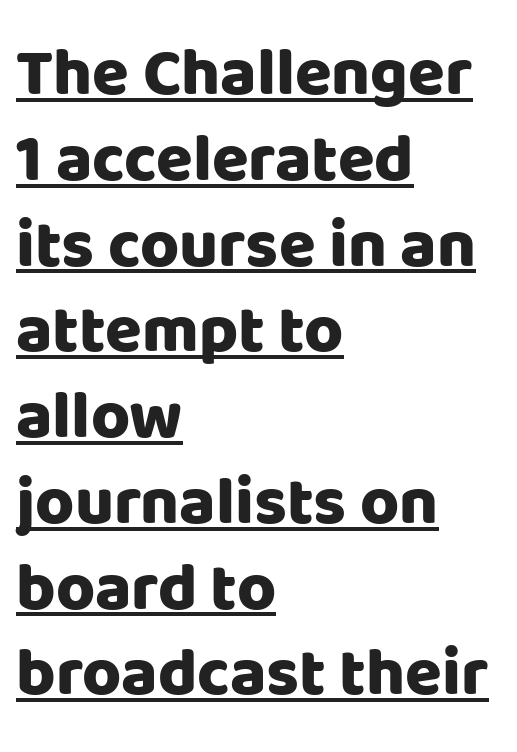
{"serif": "no", "italic": "no", "bold": "yes", "weight": "heavy", "width": "normal", "stroke_contrast": "low", "x_height": "large", "monospaced": "no", "underline": "yes", "align": "left", "line_spacing": "normal", "line_spacing_ratio": 1.28, "letter_spacing": "normal", "letter_spacing_em": 0.0, "glyph_px": 67}
